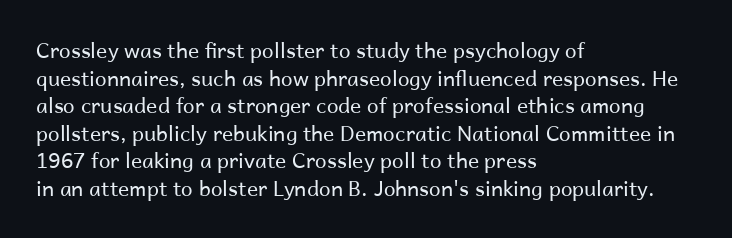
{"italic": "no", "bold": "no", "underline": "no", "align": "left", "line_spacing": "normal", "line_spacing_ratio": 1.31, "letter_spacing": "normal", "letter_spacing_em": 0.0, "glyph_px": 21}
